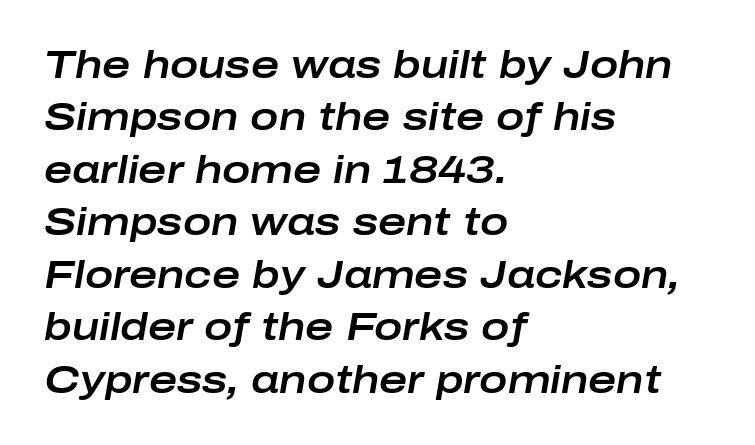
Q: Is the text italic (slanted)? A: Yes, it leans right by about 10 degrees.
Q: Is the text underlined? A: No.
Q: How is the paragraph aligned? A: Left-aligned.
Q: Is the spacing between letters normal or unusually wide? A: Normal.
Q: Is the spacing between lines tight, normal or loose? A: Normal.
Q: Width (condensed, normal, or wide)? A: Wide.
Q: Stroke contrast? A: Low.
Q: x-height? A: Medium.
Q: Monospaced? A: No.
